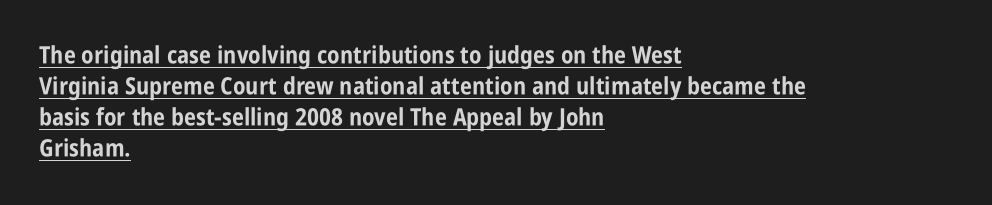
{"italic": "no", "bold": "yes", "underline": "yes", "align": "left", "line_spacing": "normal", "line_spacing_ratio": 1.29, "letter_spacing": "normal", "letter_spacing_em": 0.0, "glyph_px": 24}
